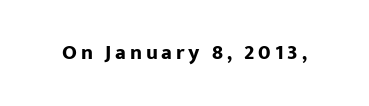
Q: Is the text bold? A: Yes.
Q: Is the text italic (slanted)? A: No, it is upright.
Q: Is the text underlined? A: No.
